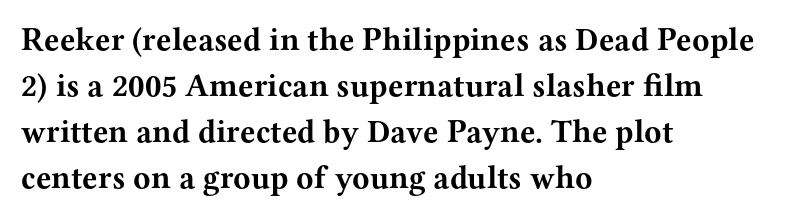
Q: Is the text bold? A: Yes.
Q: Is the text italic (slanted)? A: No, it is upright.
Q: Is the typeface a serif or a sans-serif typeface? A: Serif.
Q: Is the text underlined? A: No.
Q: How is the paragraph aligned? A: Left-aligned.
Q: Is the spacing between letters normal or unusually wide? A: Normal.
Q: Is the spacing between lines tight, normal or loose? A: Normal.
Q: Width (condensed, normal, or wide)? A: Wide.
Q: Stroke contrast? A: Medium.
Q: x-height? A: Medium.
Q: Monospaced? A: No.
